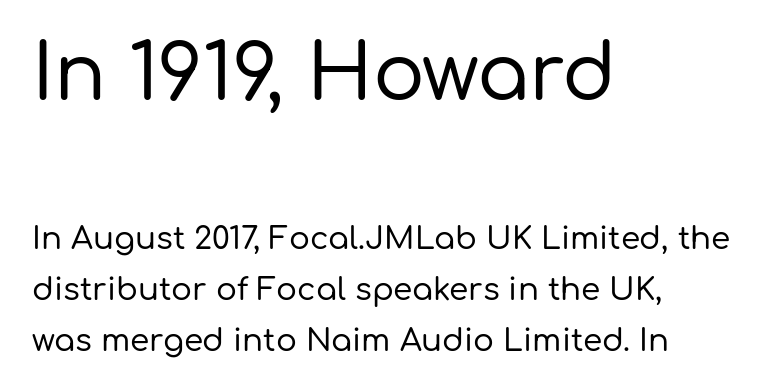
Posture: upright roman. Spacing verdict: proportional, widths tailored to each character. All the whitespace from short lines collects on the right. Whoever set this chose a conventional vertical rhythm. A typesetter would call this zero additional tracking.
